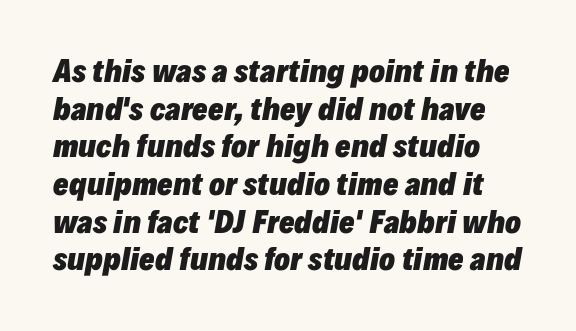
The image shows 29 px heavy type, italic (leaning right); set normal line spacing (1.3x), normal letter spacing, not underlined; low stroke contrast and a medium x-height.
